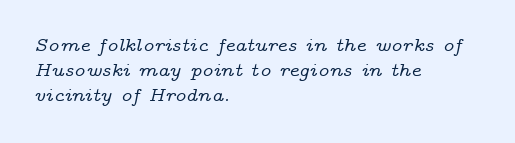
The image shows 20 px text type, italic (leaning right); set left-aligned, line spacing 1.24x, normal letter spacing, not underlined.
